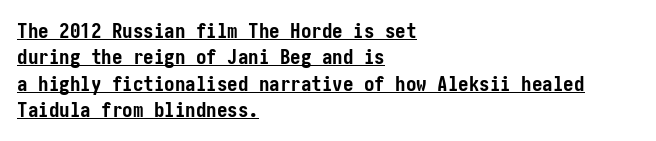
{"italic": "no", "bold": "yes", "underline": "yes", "align": "left", "line_spacing": "normal", "line_spacing_ratio": 1.26, "letter_spacing": "normal", "letter_spacing_em": 0.0, "glyph_px": 21}
